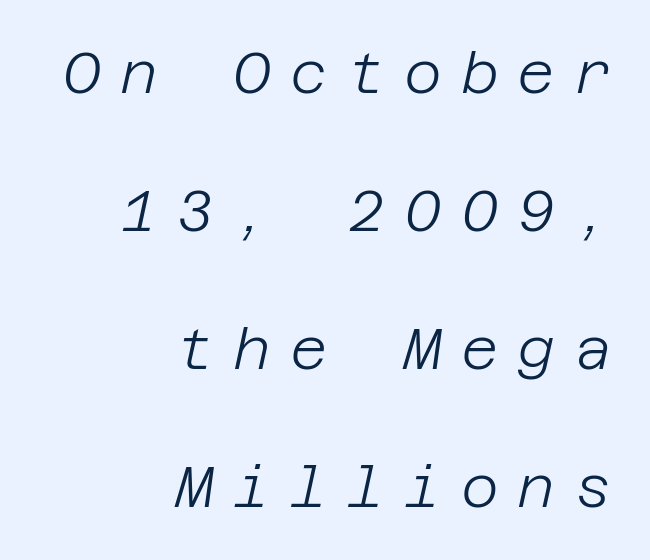
Heaviness? Minimal to ordinary, like unemphasized prose. Glance below the letters and you will spot only blank space. Glyph-to-glyph distance is far greater than everyday printed text. The specimen reads as italic at a glance. The block of text is sparse from top to bottom, with ample space between rows.
